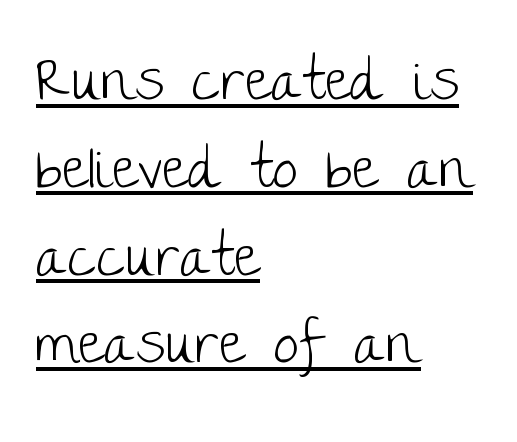
The image shows 57 px light sans-serif type, upright; set left-aligned, normal line spacing (1.54x), normal letter spacing, underlined; low stroke contrast and a large x-height.
